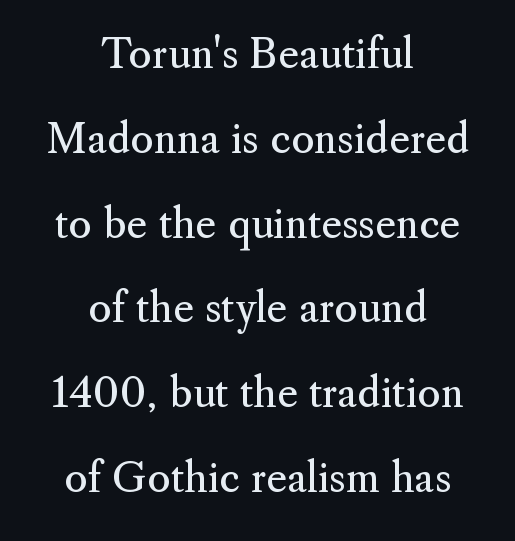
Q: Is the text bold? A: No.
Q: Is the text italic (slanted)? A: No, it is upright.
Q: Is the typeface a serif or a sans-serif typeface? A: Serif.
Q: Is the text underlined? A: No.
Q: How is the paragraph aligned? A: Centered.
Q: Is the spacing between letters normal or unusually wide? A: Normal.
Q: Is the spacing between lines tight, normal or loose? A: Loose.
Q: Width (condensed, normal, or wide)? A: Normal.
Q: Stroke contrast? A: Medium.
Q: x-height? A: Small.
Q: Monospaced? A: No.
